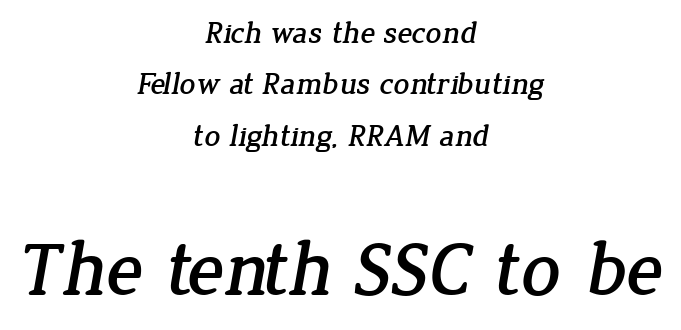
{"serif": "yes", "width": "normal", "stroke_contrast": "low", "x_height": "medium", "monospaced": "no", "underline": "no", "align": "center", "line_spacing": "normal", "line_spacing_ratio": 1.66, "letter_spacing": "normal", "letter_spacing_em": 0.0, "larger_block": "second", "size_ratio": 2.48, "glyph_px": 77}
